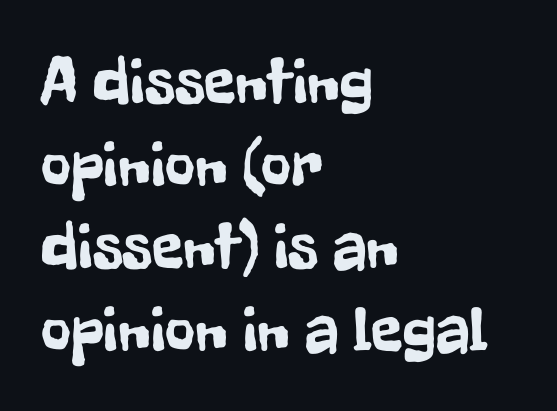
The image shows 65 px condensed sans-serif type, upright; set left-aligned, normal line spacing (1.27x), normal letter spacing, not underlined; low stroke contrast and a medium x-height.
